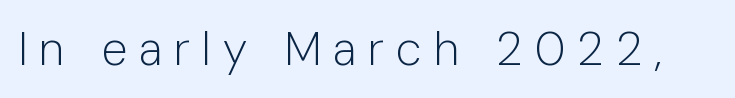
Compared with typical body copy, the letter spacing here is much looser. Rendered with straight, roman letterforms. You could not count columns in this text — the font is proportionally spaced. Counters stay open thanks to moderate or lighter strokes. The zone under the glyphs is completely vacant.
